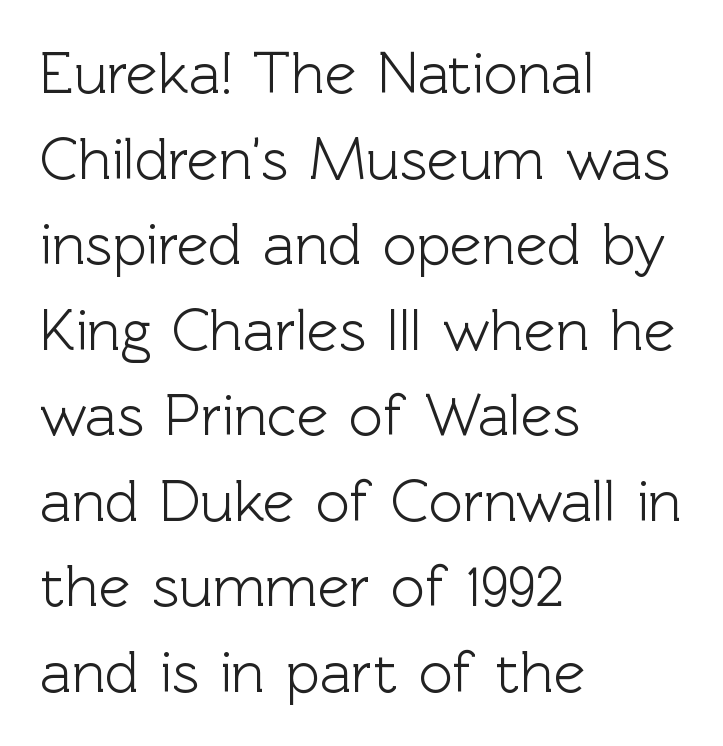
Q: Is the text italic (slanted)? A: No, it is upright.
Q: Is the typeface a serif or a sans-serif typeface? A: Sans-serif.
Q: Is the text underlined? A: No.
Q: How is the paragraph aligned? A: Left-aligned.
Q: Is the spacing between letters normal or unusually wide? A: Normal.
Q: Is the spacing between lines tight, normal or loose? A: Normal.
Q: Width (condensed, normal, or wide)? A: Normal.
Q: x-height? A: Medium.
Q: Monospaced? A: No.
